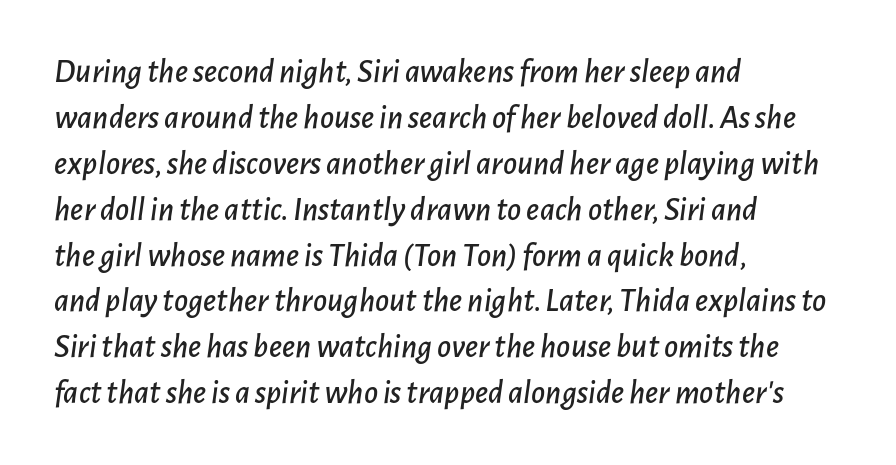
The image shows 34 px text type, italic (leaning right); set left-aligned, normal line spacing (1.35x), normal letter spacing, not underlined; low stroke contrast and a medium x-height.
